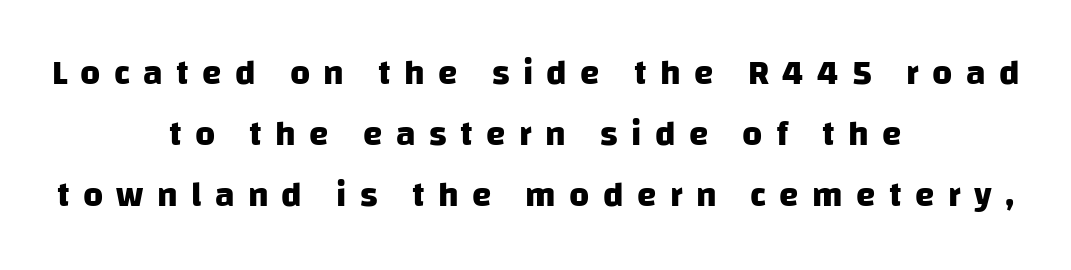
{"serif": "no", "bold": "yes", "weight": "heavy", "width": "normal", "stroke_contrast": "low", "x_height": "large", "monospaced": "no", "underline": "no", "align": "center", "line_spacing_ratio": 1.75, "letter_spacing": "wide", "letter_spacing_em": 0.38, "glyph_px": 35}
